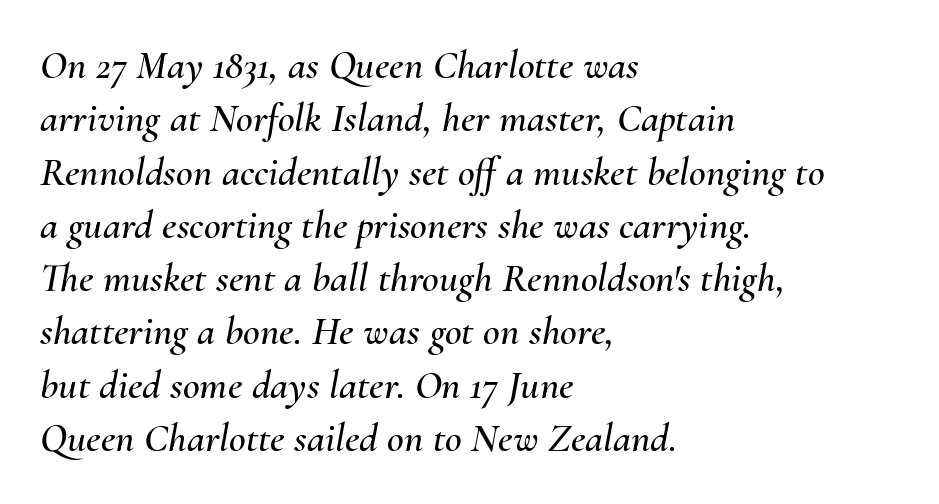
Q: Is the text italic (slanted)? A: Yes, it leans right by about 10 degrees.
Q: Is the text underlined? A: No.
Q: How is the paragraph aligned? A: Left-aligned.
Q: Is the spacing between letters normal or unusually wide? A: Normal.
Q: Is the spacing between lines tight, normal or loose? A: Normal.
Q: Width (condensed, normal, or wide)? A: Normal.
Q: Stroke contrast? A: Medium.
Q: x-height? A: Small.
Q: Monospaced? A: No.
